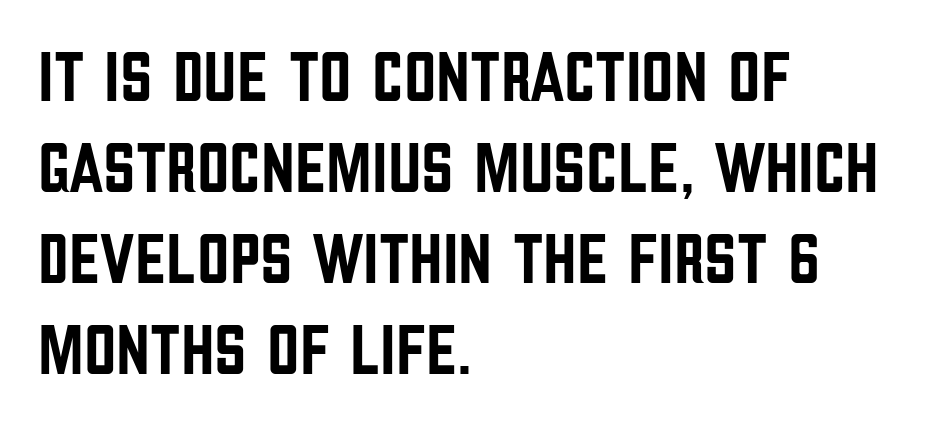
Q: Is the text italic (slanted)? A: No, it is upright.
Q: Is the typeface a serif or a sans-serif typeface? A: Sans-serif.
Q: Is the text underlined? A: No.
Q: How is the paragraph aligned? A: Left-aligned.
Q: Is the spacing between letters normal or unusually wide? A: Normal.
Q: Is the spacing between lines tight, normal or loose? A: Normal.
Q: Width (condensed, normal, or wide)? A: Condensed.
Q: Stroke contrast? A: Low.
Q: x-height? A: Large.
Q: Monospaced? A: No.
